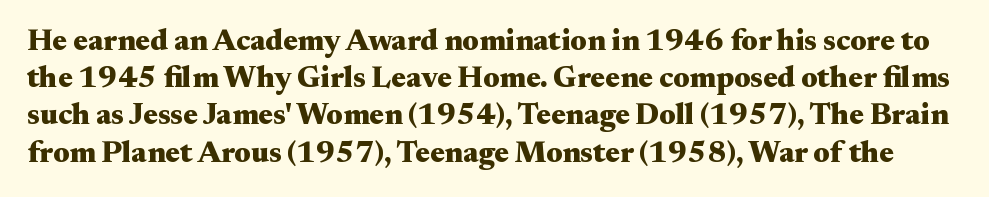
The image shows 30 px heavy, wide serif type, upright; set line spacing 1.24x, normal letter spacing, not underlined; medium stroke contrast and a small x-height.
